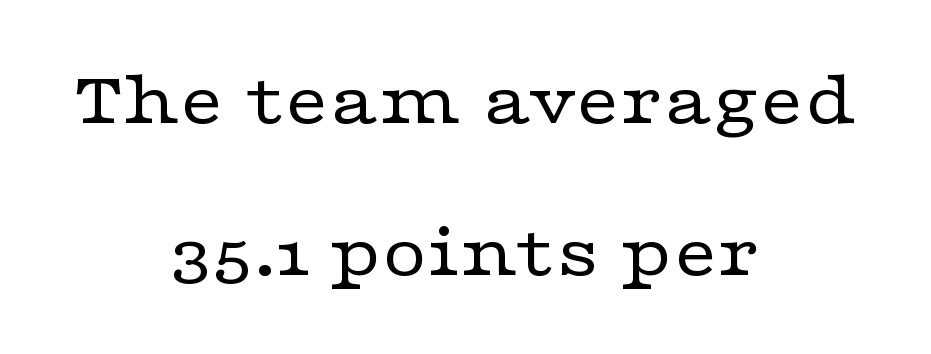
Q: Is the text bold? A: No.
Q: Is the text italic (slanted)? A: No, it is upright.
Q: Is the typeface a serif or a sans-serif typeface? A: Serif.
Q: Is the text underlined? A: No.
Q: How is the paragraph aligned? A: Centered.
Q: Is the spacing between letters normal or unusually wide? A: Normal.
Q: Is the spacing between lines tight, normal or loose? A: Loose.
Q: Width (condensed, normal, or wide)? A: Wide.
Q: Stroke contrast? A: Low.
Q: x-height? A: Medium.
Q: Monospaced? A: No.
